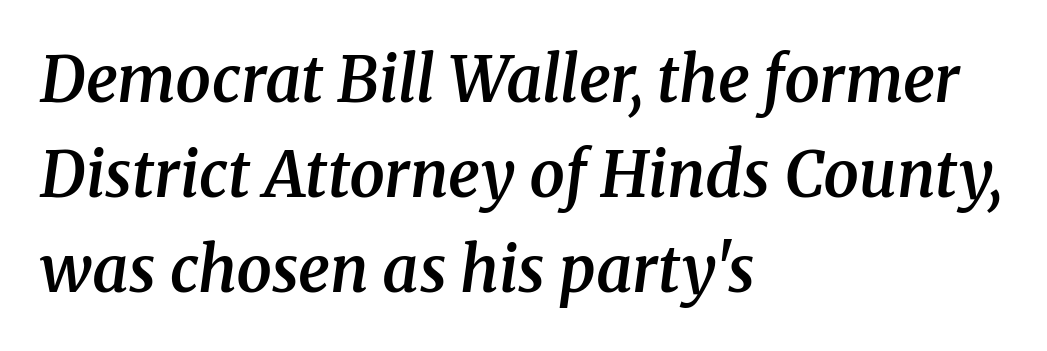
The image shows 63 px semibold serif type, italic (leaning right); set left-aligned, normal line spacing (1.51x), normal letter spacing, not underlined; medium stroke contrast and a medium x-height.
